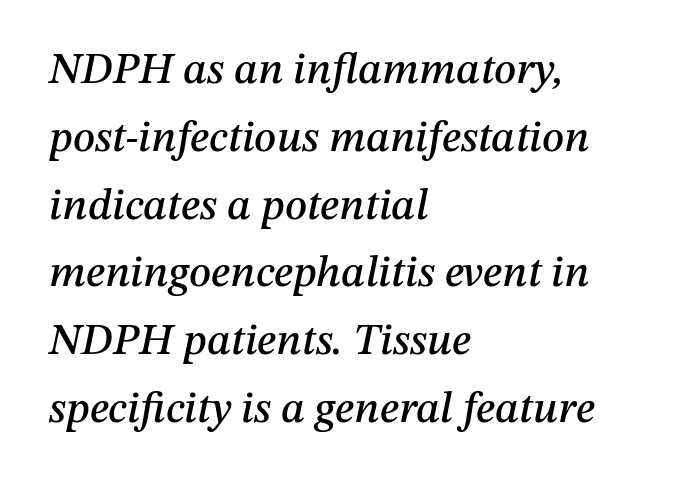
{"italic": "yes", "lean": "right", "slant_degrees": 12, "width": "normal", "stroke_contrast": "medium", "x_height": "medium", "monospaced": "no", "underline": "no", "align": "left", "line_spacing": "normal", "line_spacing_ratio": 1.54, "letter_spacing": "normal", "letter_spacing_em": 0.0, "glyph_px": 44}
